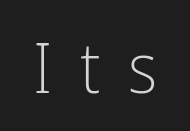
The image shows 71 px light, condensed sans-serif type, upright; set unusually wide letter spacing (+0.39 em), not underlined; low stroke contrast and a medium x-height.
